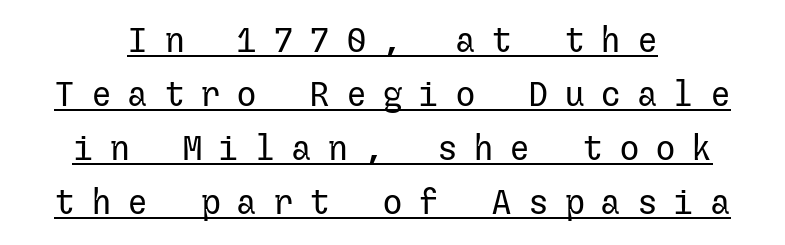
The image shows 35 px regular-weight sans-serif type, upright; set centered, normal line spacing (1.54x), unusually wide letter spacing (+0.44 em), underlined; low stroke contrast and a medium x-height.
